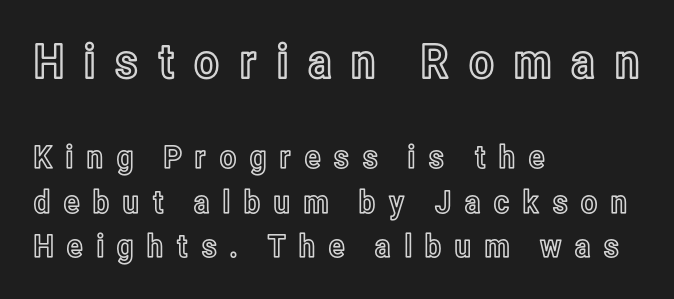
{"italic": "no", "width": "condensed", "x_height": "medium", "monospaced": "no", "underline": "no", "align": "left", "line_spacing": "normal", "line_spacing_ratio": 1.39, "letter_spacing": "wide", "letter_spacing_em": 0.37, "larger_block": "first", "size_ratio": 1.5, "glyph_px": 48}
